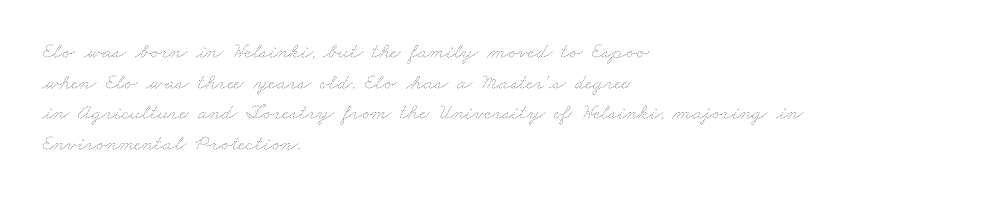
The image shows 22 px text type; set left-aligned, normal line spacing (1.39x), normal letter spacing, not underlined.
